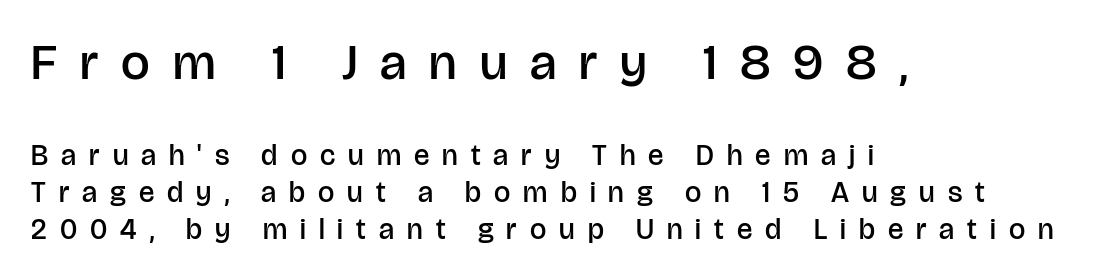
The rag falls on the right side of this text block. A normal amount of white space separates one row of letters from the next. Note the varied advance widths — an 'i' is clearly narrower than an 'm'. To sum up the face: it is a sans, with no serifs.
